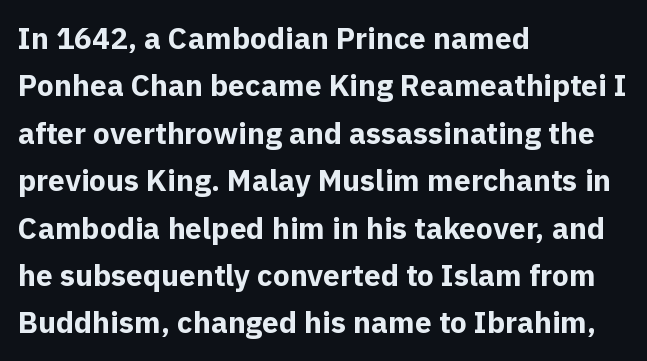
The image shows 30 px bold sans-serif type, upright; set left-aligned, normal line spacing (1.58x), normal letter spacing, not underlined; a medium x-height.
